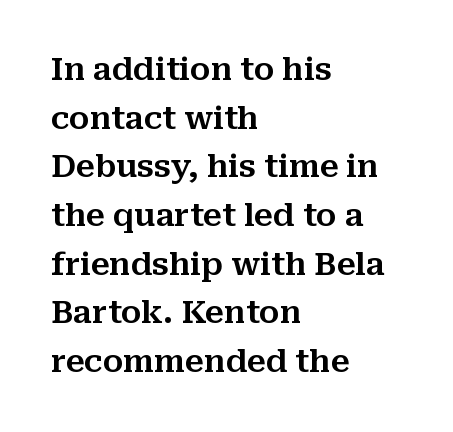
The words here are not underlined. Each letter keeps its own natural width here, so spacing adapts to shape. Does the leading feel generous? No, just average. Designer's note — italics off, roman on. Spacing between characters is what you'd get straight out of the box. Notice how the passage keeps a crisp vertical edge on the left only.
